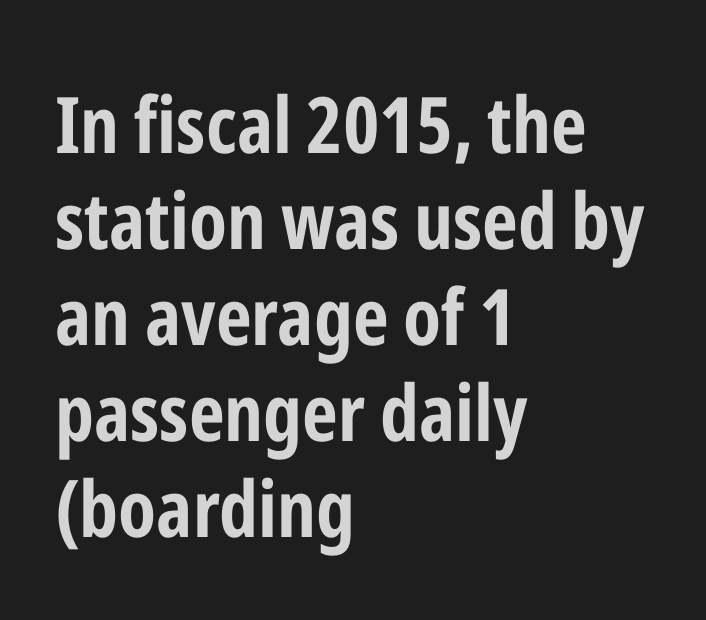
The passage shown is typeset with a sans-serif family. The sample has been set heavy, in full bold. The rendering uses natural spacing where letterforms have individual widths. The letters stand straight up with perfectly vertical stems. Anything drawn beneath the words? Only blank space.
